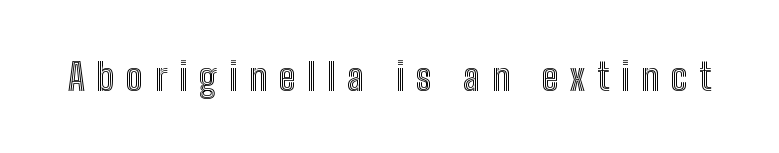
{"italic": "no", "width": "condensed", "x_height": "medium", "monospaced": "no", "underline": "no", "letter_spacing": "wide", "letter_spacing_em": 0.31, "glyph_px": 38}
